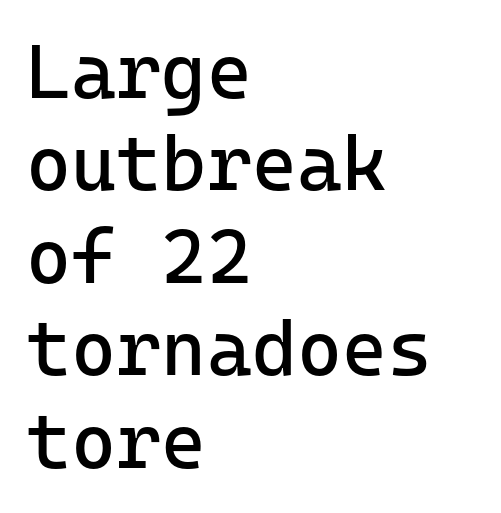
{"serif": "no", "italic": "no", "bold": "no", "weight": "regular", "width": "normal", "stroke_contrast": "low", "x_height": "medium", "monospaced": "yes", "underline": "no", "align": "left", "line_spacing_ratio": 1.2, "letter_spacing": "normal", "letter_spacing_em": 0.0, "glyph_px": 77}
